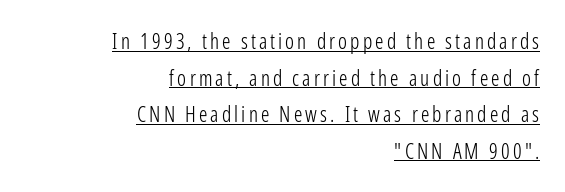
{"italic": "no", "bold": "no", "underline": "yes", "align": "right", "line_spacing_ratio": 1.74, "glyph_px": 21}
